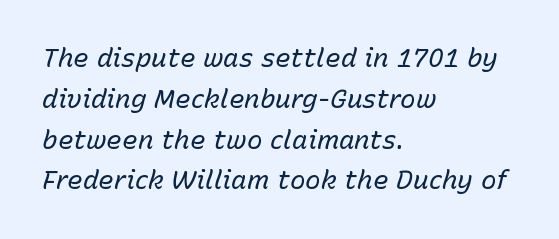
Glyph-to-glyph distance matches everyday printed text. Students, observe: this is what conventionally led text looks like. Stroke mass is kept to a normal reading level or below. No word sits above an underline.
